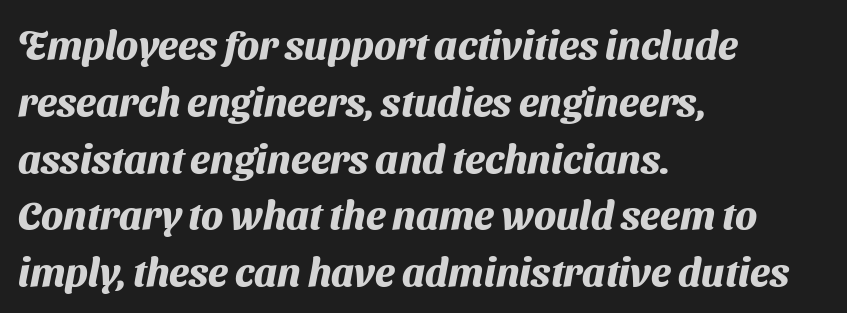
Q: Is the text bold? A: Yes.
Q: Is the typeface a serif or a sans-serif typeface? A: Sans-serif.
Q: Is the text underlined? A: No.
Q: How is the paragraph aligned? A: Left-aligned.
Q: Is the spacing between letters normal or unusually wide? A: Normal.
Q: Is the spacing between lines tight, normal or loose? A: Normal.
Q: Width (condensed, normal, or wide)? A: Normal.
Q: Stroke contrast? A: Medium.
Q: x-height? A: Medium.
Q: Monospaced? A: No.
